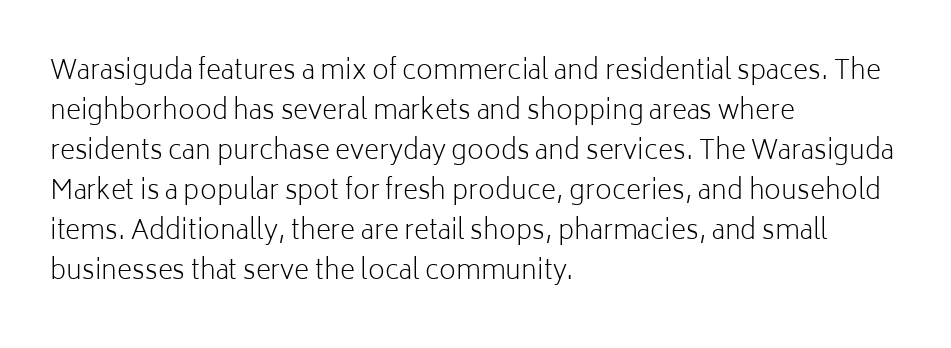
Descender tails drop into unmarked territory. Stroke mass is kept to a normal reading level or below. Default kerning and tracking; the words read as compact shapes. Teacher's note: observe the even left margin — that is flush-left alignment.
